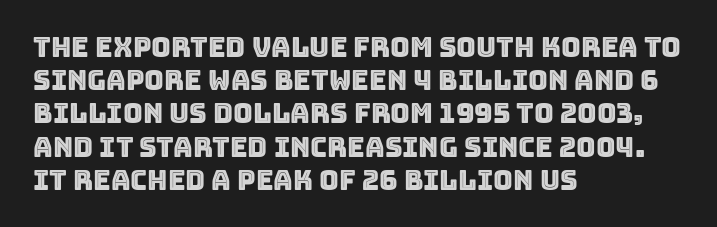
Every row of glyphs begins at an identical x-position on the left. These lines were composed using upright roman letters. Standard letterfit; no display-style spreading of the glyphs. The glyphs are unaccompanied by any horizontal stroke below them.
